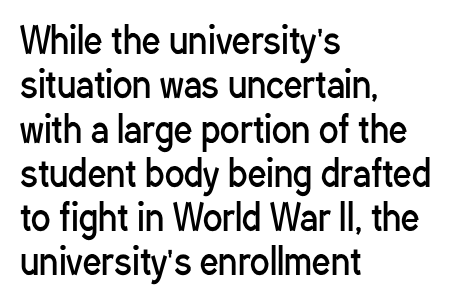
The image shows 36 px regular-weight, condensed sans-serif type, upright; set left-aligned, line spacing 1.23x, normal letter spacing, not underlined; low stroke contrast and a medium x-height.
